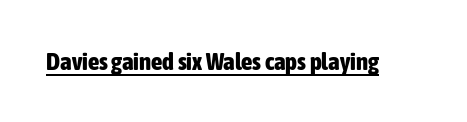
{"italic": "no", "bold": "yes", "underline": "yes", "letter_spacing": "normal", "letter_spacing_em": 0.0, "glyph_px": 25}
